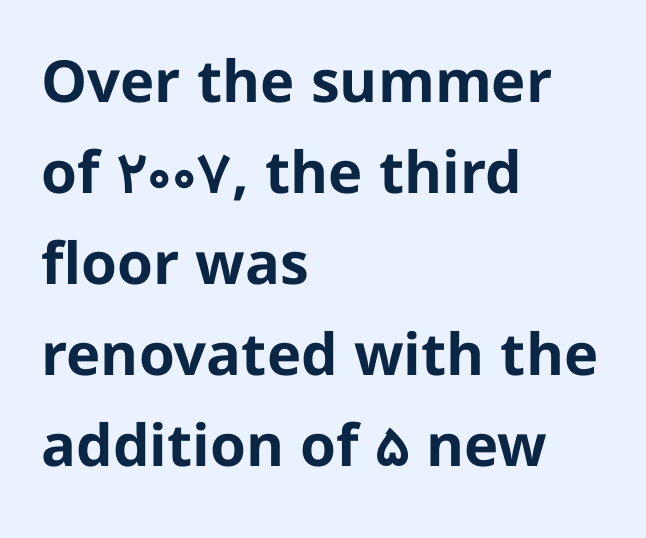
Baseline-to-baseline distance is the conventional proportion of letter height. Tall strokes in this sample are plumb rather than angled. The typeface chosen for these lines omits serifs. Standard letterfit; no display-style spreading of the glyphs. The face used here is proportionally spaced, like ordinary book or web type.
